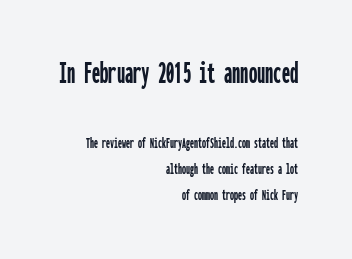
{"serif": "no", "italic": "no", "width": "condensed", "stroke_contrast": "low", "x_height": "medium", "monospaced": "yes", "underline": "no", "align": "right", "line_spacing": "normal", "line_spacing_ratio": 1.63, "letter_spacing": "normal", "letter_spacing_em": 0.0, "larger_block": "first", "size_ratio": 2.06, "glyph_px": 33}
